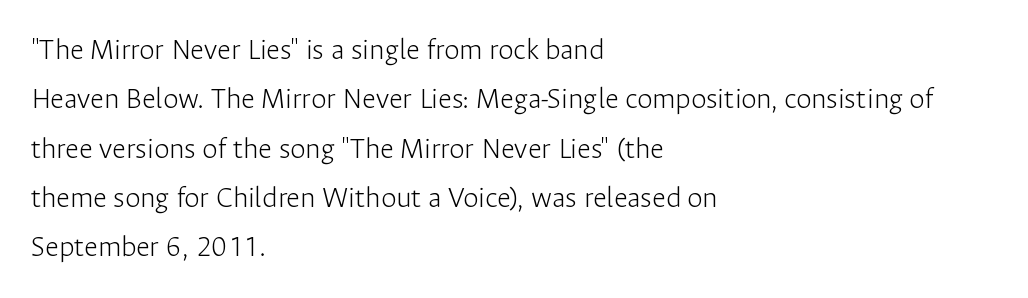
Tracking here is standard; glyphs follow each other at the usual distance. Unbolded letterforms with no extra heft. Serifs: no, the terminals of the letterforms are clean. Leading matches the norm, producing a regular column. This rendering uses left alignment, leaving the right contour irregular. Clear beneath every line of the passage.
